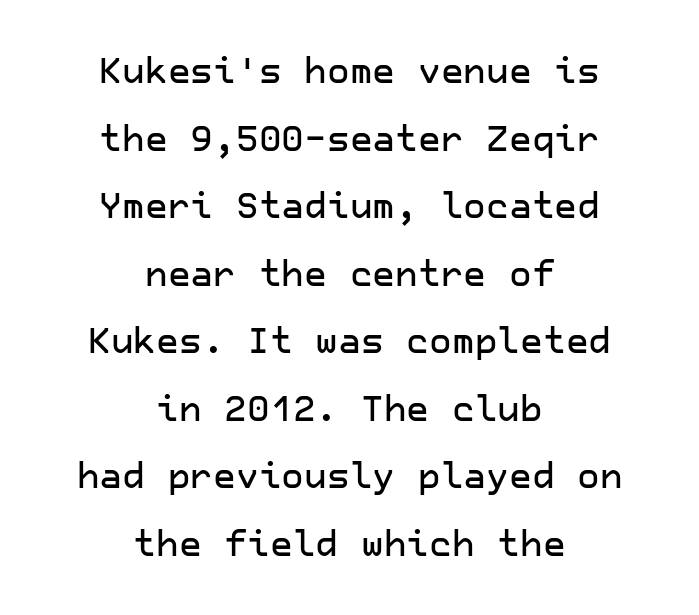
{"serif": "no", "italic": "no", "width": "normal", "stroke_contrast": "low", "x_height": "medium", "underline": "no", "align": "center", "line_spacing": "loose", "line_spacing_ratio": 1.93, "letter_spacing": "normal", "letter_spacing_em": 0.0, "glyph_px": 35}
